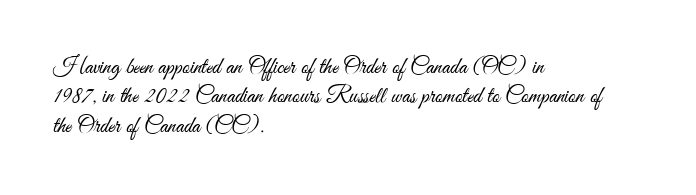
{"bold": "no", "underline": "no", "align": "left", "line_spacing": "normal", "line_spacing_ratio": 1.28, "letter_spacing": "normal", "letter_spacing_em": 0.0, "glyph_px": 23}
